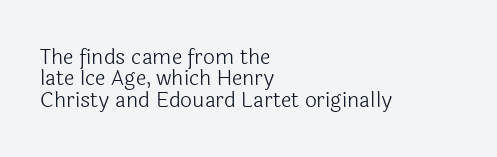
Q: Is the text bold? A: No.
Q: Is the text italic (slanted)? A: No, it is upright.
Q: Is the text underlined? A: No.
Q: How is the paragraph aligned? A: Left-aligned.
Q: Is the spacing between letters normal or unusually wide? A: Normal.
Q: Is the spacing between lines tight, normal or loose? A: Tight.
